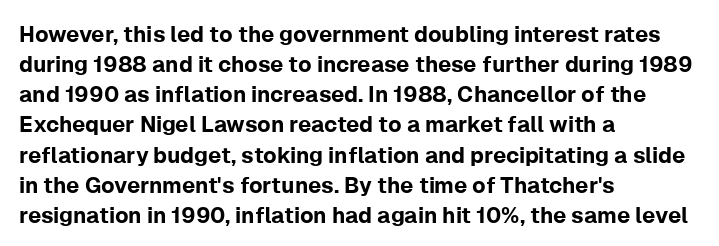
The image shows 22 px text type, upright; set left-aligned, normal line spacing (1.37x), normal letter spacing, not underlined.
